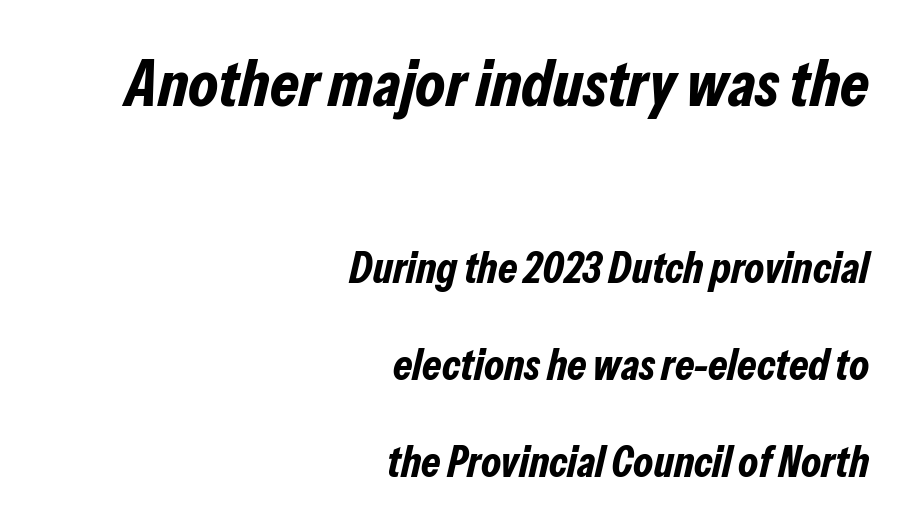
{"italic": "yes", "lean": "right", "slant_degrees": 13, "bold": "yes", "weight": "bold", "width": "condensed", "stroke_contrast": "low", "x_height": "medium", "monospaced": "no", "underline": "no", "align": "right", "line_spacing": "loose", "line_spacing_ratio": 2.21, "letter_spacing": "normal", "letter_spacing_em": 0.0, "larger_block": "first", "size_ratio": 1.5, "glyph_px": 66}
